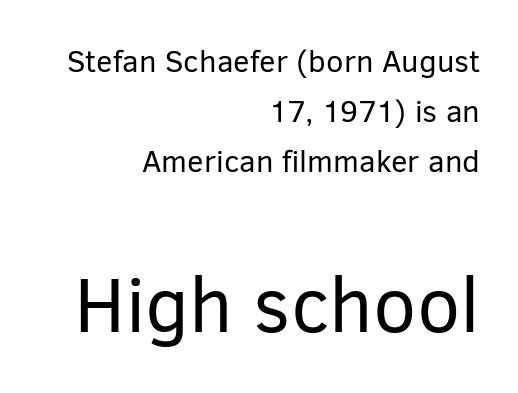
The image shows 77 px regular-weight sans-serif type, upright; set right-aligned, normal line spacing (1.61x), normal letter spacing, not underlined; the second (bottom) block is 2.48x larger; low stroke contrast and a medium x-height.
